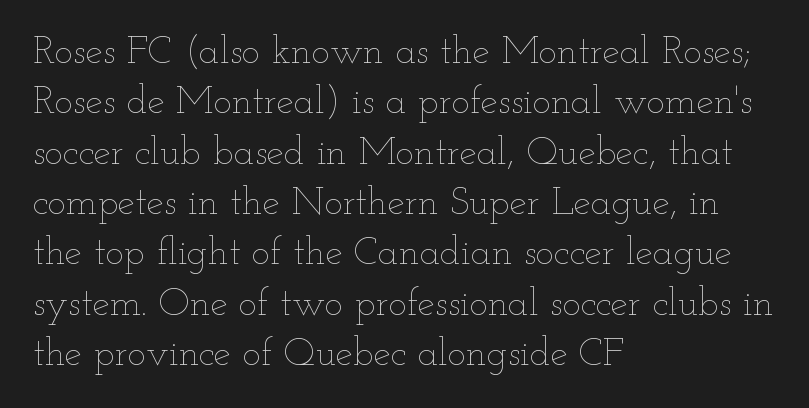
{"italic": "no", "bold": "no", "weight": "thin", "width": "wide", "stroke_contrast": "low", "x_height": "small", "monospaced": "no", "underline": "no", "align": "left", "line_spacing": "normal", "line_spacing_ratio": 1.29, "letter_spacing": "normal", "letter_spacing_em": 0.0, "glyph_px": 39}
